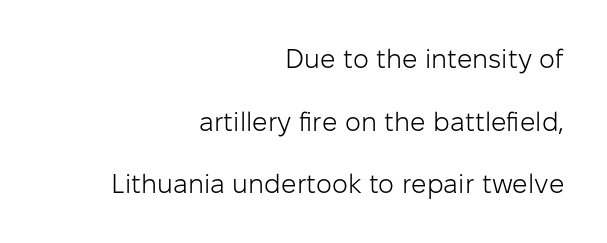
Posture: vertical. The passage shown is not bold in any degree. The line-height multiplier appears high, well above default. Compared with a flush-left layout, this one pins lines to the opposite, right side.
